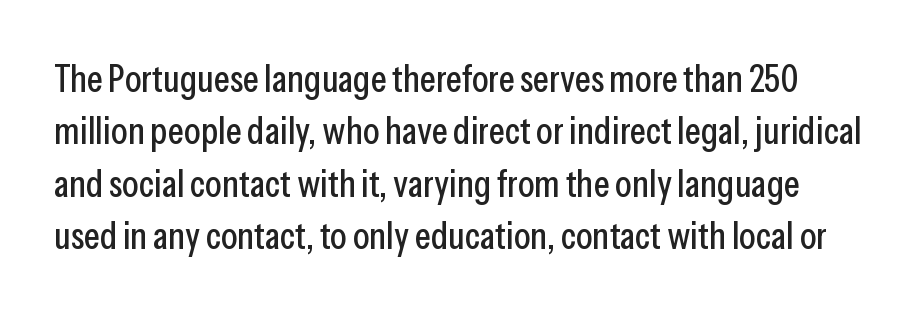
The passage shown is typeset with a sans-serif family. The face used here is proportionally spaced, like ordinary book or web type. In terms of letterspacing, this is plain default setting. Reading down the column, the eye jumps a familiar distance to each next line.
